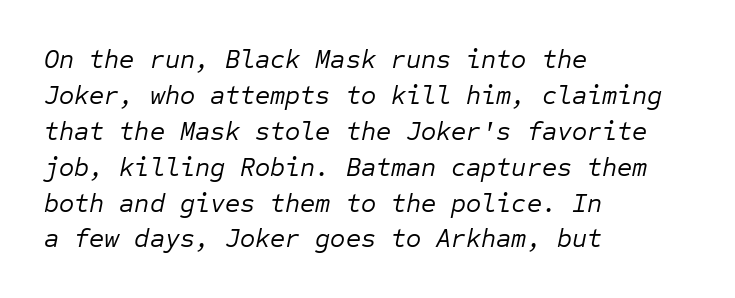
Q: Is the text bold? A: No.
Q: Is the text italic (slanted)? A: Yes, it leans right by about 12 degrees.
Q: Is the text underlined? A: No.
Q: How is the paragraph aligned? A: Left-aligned.
Q: Is the spacing between letters normal or unusually wide? A: Normal.
Q: Is the spacing between lines tight, normal or loose? A: Normal.
